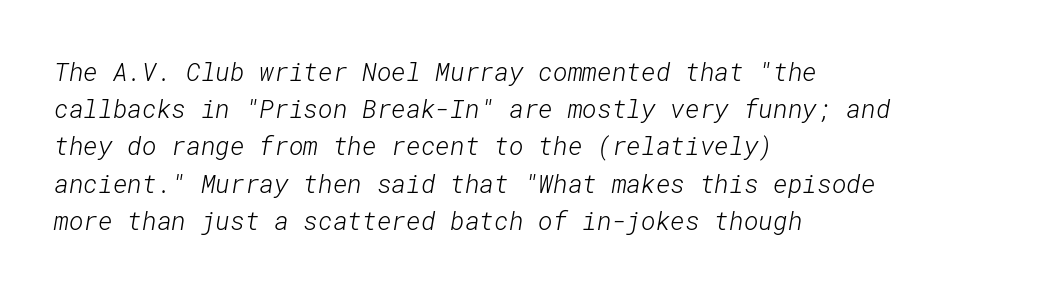
Q: Is the text bold? A: No.
Q: Is the text underlined? A: No.
Q: How is the paragraph aligned? A: Left-aligned.
Q: Is the spacing between letters normal or unusually wide? A: Normal.
Q: Is the spacing between lines tight, normal or loose? A: Normal.
